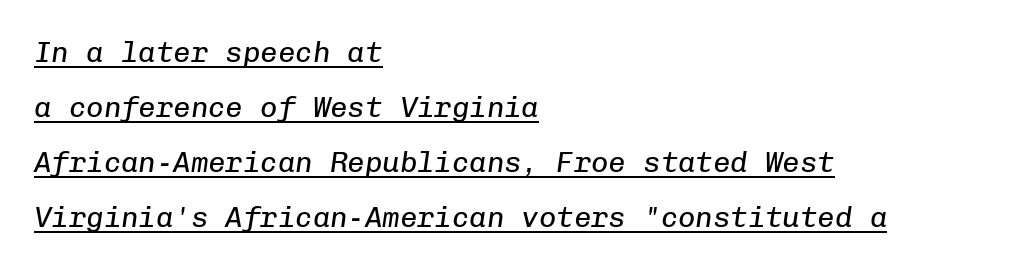
{"italic": "yes", "lean": "right", "slant_degrees": 8, "bold": "no", "weight": "regular", "width": "normal", "stroke_contrast": "low", "x_height": "medium", "monospaced": "yes", "underline": "yes", "align": "left", "line_spacing": "loose", "line_spacing_ratio": 1.9, "letter_spacing": "normal", "letter_spacing_em": 0.0, "glyph_px": 29}
